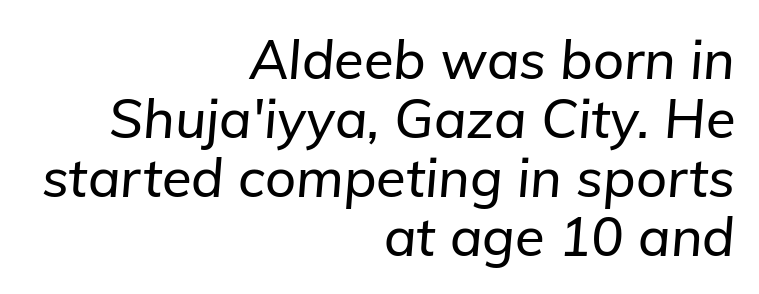
{"italic": "yes", "lean": "right", "slant_degrees": 5, "width": "normal", "stroke_contrast": "low", "x_height": "medium", "monospaced": "no", "underline": "no", "align": "right", "line_spacing": "tight", "line_spacing_ratio": 1.09, "letter_spacing": "normal", "letter_spacing_em": 0.0, "glyph_px": 54}
